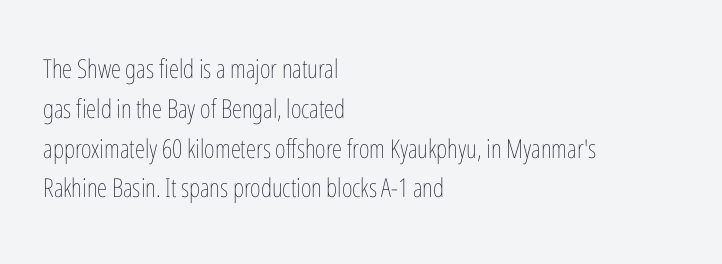
Nobody touched the tracking dial on this one. Line starts are locked; line ends wander. The block of text has a typical density, with ordinary space between rows. The glyphs are unaccompanied by any horizontal stroke below them. Notice how the stems are strictly vertical — no italics here. These glyphs show unthickened strokes, regular width or finer.
